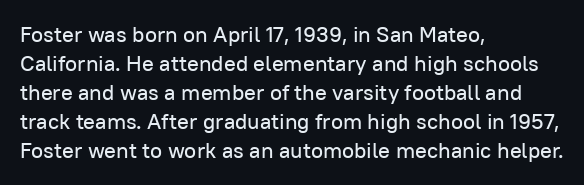
Q: Is the text italic (slanted)? A: No, it is upright.
Q: Is the text underlined? A: No.
Q: How is the paragraph aligned? A: Left-aligned.
Q: Is the spacing between letters normal or unusually wide? A: Normal.
Q: Is the spacing between lines tight, normal or loose? A: Normal.
